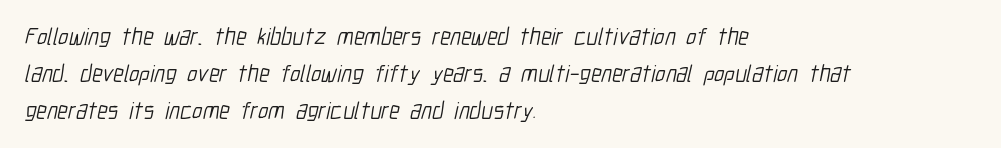
The image shows 24 px text type; set left-aligned, normal line spacing (1.55x), normal letter spacing, not underlined.
